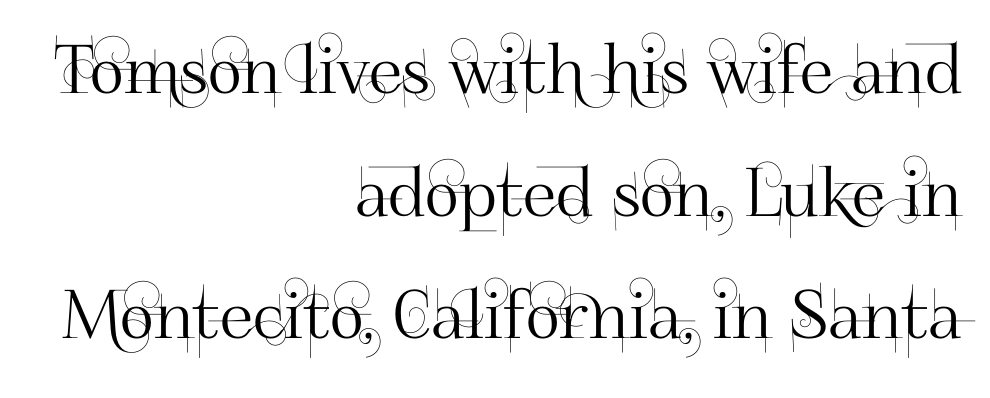
Q: Is the text italic (slanted)? A: No, it is upright.
Q: Is the typeface a serif or a sans-serif typeface? A: Sans-serif.
Q: Is the text underlined? A: No.
Q: How is the paragraph aligned? A: Right-aligned.
Q: Is the spacing between letters normal or unusually wide? A: Normal.
Q: Width (condensed, normal, or wide)? A: Normal.
Q: Stroke contrast? A: High.
Q: x-height? A: Small.
Q: Monospaced? A: No.
